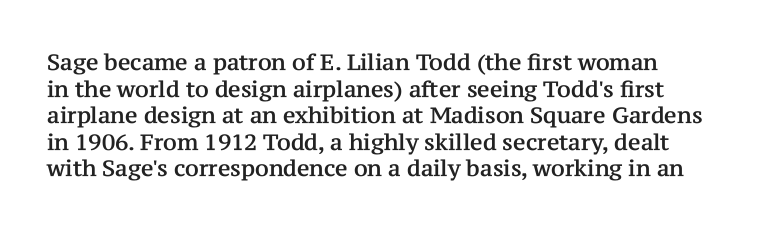
{"italic": "no", "underline": "no", "line_spacing_ratio": 1.21, "letter_spacing": "normal", "letter_spacing_em": 0.0, "glyph_px": 22}
